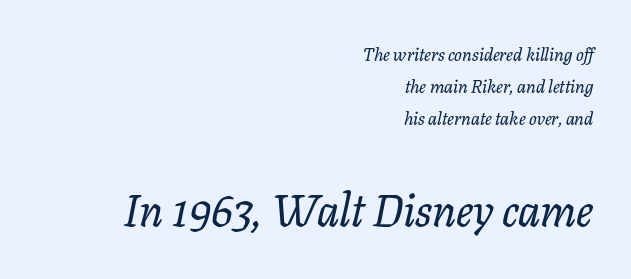
The image shows 45 px serif type, italic (leaning right); set right-aligned, line spacing 1.77x, normal letter spacing, not underlined; the second (bottom) block is 2.5x larger; low stroke contrast and a medium x-height.
